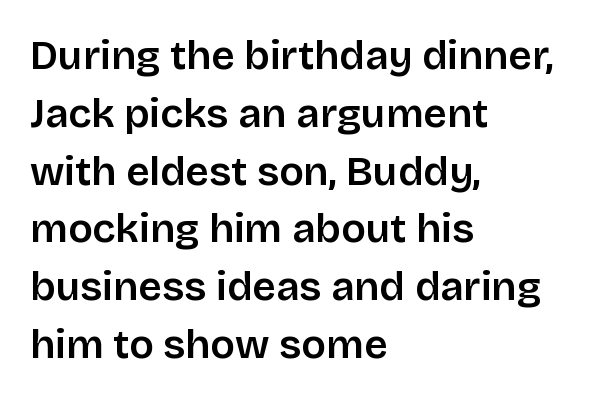
Q: Is the text italic (slanted)? A: No, it is upright.
Q: Is the typeface a serif or a sans-serif typeface? A: Sans-serif.
Q: Is the text underlined? A: No.
Q: How is the paragraph aligned? A: Left-aligned.
Q: Is the spacing between letters normal or unusually wide? A: Normal.
Q: Is the spacing between lines tight, normal or loose? A: Normal.
Q: Width (condensed, normal, or wide)? A: Normal.
Q: Stroke contrast? A: Low.
Q: x-height? A: Large.
Q: Monospaced? A: No.
